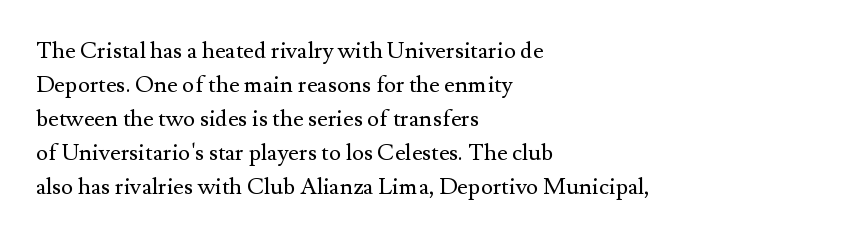
{"italic": "no", "bold": "no", "underline": "no", "align": "left", "line_spacing": "normal", "line_spacing_ratio": 1.48, "letter_spacing": "normal", "letter_spacing_em": 0.0, "glyph_px": 23}
